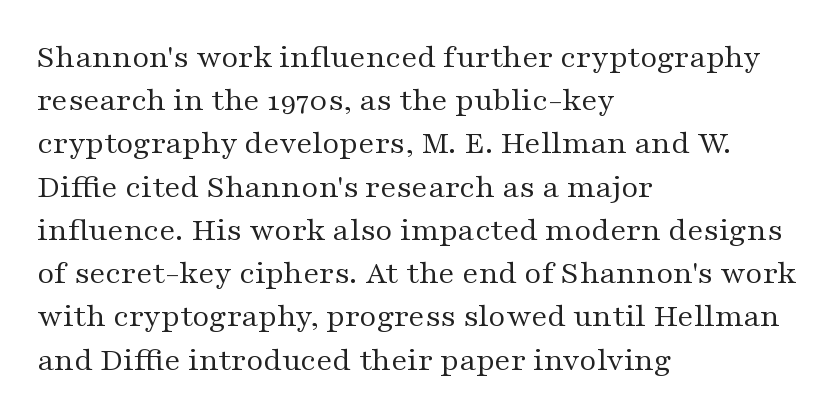
{"serif": "yes", "italic": "no", "bold": "no", "weight": "regular", "width": "wide", "stroke_contrast": "medium", "x_height": "medium", "monospaced": "no", "underline": "no", "align": "left", "line_spacing": "normal", "line_spacing_ratio": 1.31, "letter_spacing": "normal", "letter_spacing_em": 0.0, "glyph_px": 33}
